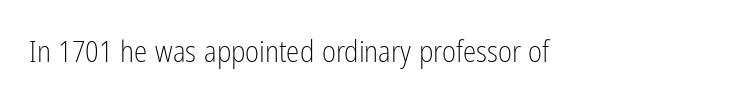
{"serif": "no", "italic": "no", "bold": "no", "weight": "light", "width": "condensed", "stroke_contrast": "low", "x_height": "medium", "monospaced": "no", "underline": "no", "letter_spacing": "normal", "letter_spacing_em": 0.0, "glyph_px": 30}
